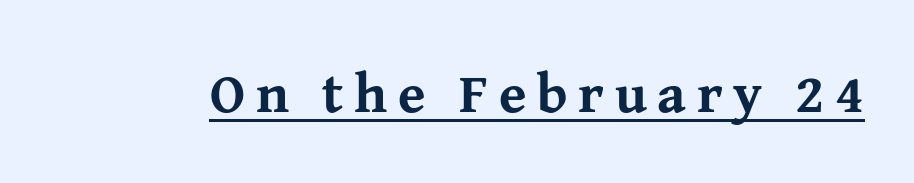
The passage shown is typeset with a serif family. Character widths vary here, with narrow letters taking less room than wide ones. Typographic density is high because the face is bold. The letters stand upright; this is a roman face. The string is rendered with underlining switched on.
